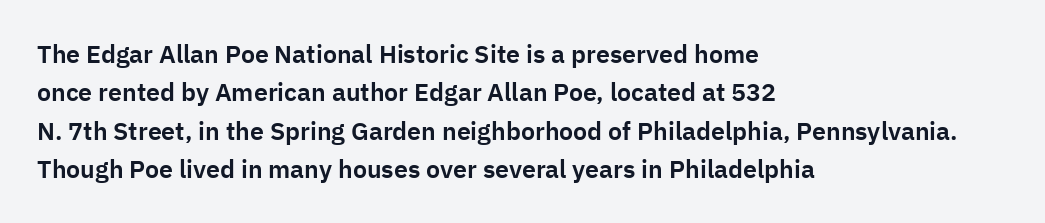
These lines stack with their left ends in a neat column. This is the regular roman posture of the typeface. Leading matches the norm, producing a regular column. No extra tracking has been applied to these lines. Type without underlining.
